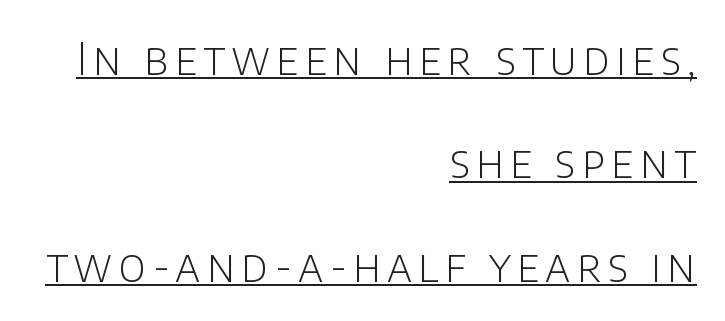
Q: Is the text bold? A: No.
Q: Is the text italic (slanted)? A: No, it is upright.
Q: Is the typeface a serif or a sans-serif typeface? A: Sans-serif.
Q: Is the text underlined? A: Yes.
Q: How is the paragraph aligned? A: Right-aligned.
Q: Is the spacing between lines tight, normal or loose? A: Loose.
Q: Width (condensed, normal, or wide)? A: Normal.
Q: Stroke contrast? A: Low.
Q: x-height? A: Large.
Q: Monospaced? A: No.
